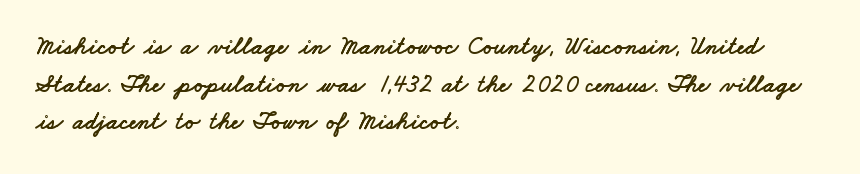
The image shows 25 px text type; set left-aligned, normal line spacing (1.51x), normal letter spacing, not underlined.
